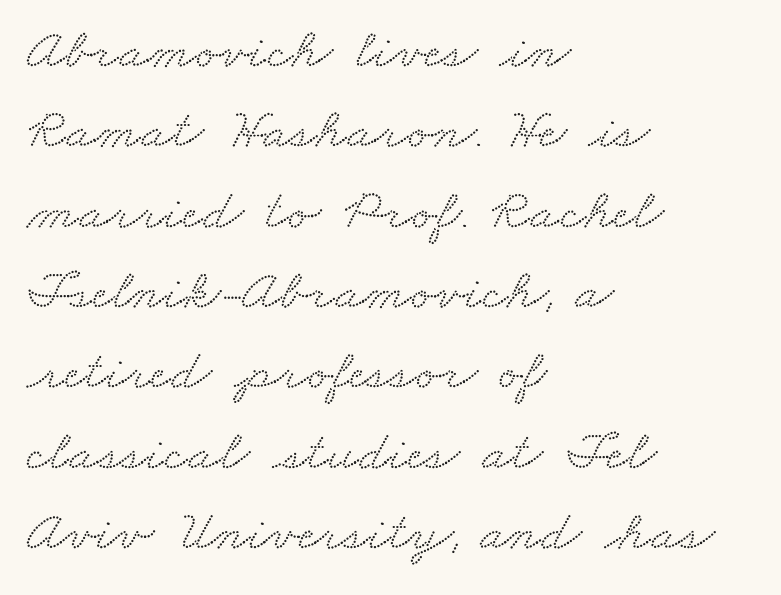
Caption: standard tracking, unaltered. Casual observation: everything's shoved over to the left. The rendering uses natural spacing where letterforms have individual widths. The glyphs are unaccompanied by any horizontal stroke below them.
